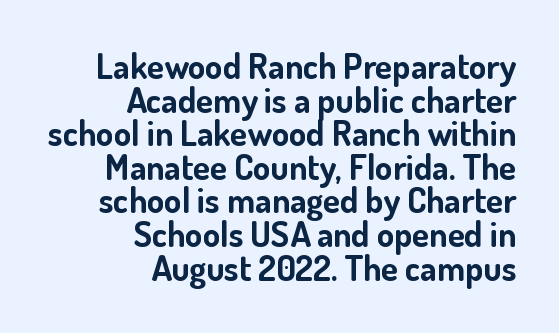
The image shows 35 px bold sans-serif type, upright; set right-aligned, tight line spacing (0.96x), normal letter spacing, not underlined; low stroke contrast and a small x-height.
